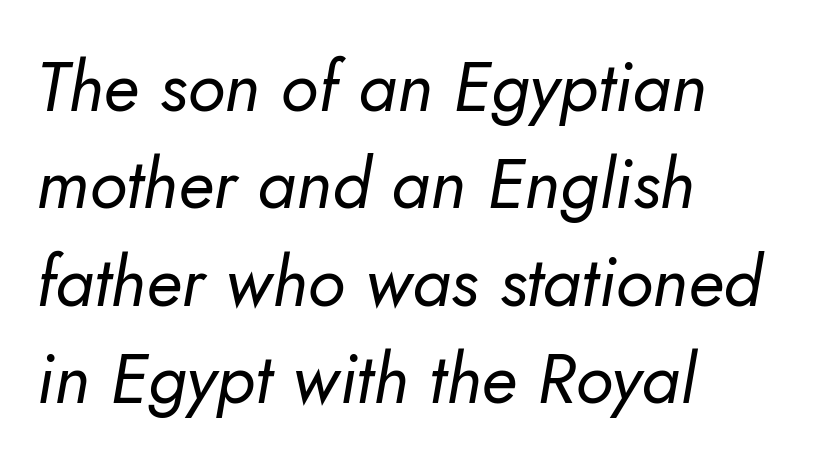
The image shows 70 px regular-weight sans-serif type; set left-aligned, normal line spacing (1.39x), normal letter spacing, not underlined; low stroke contrast and a small x-height.
